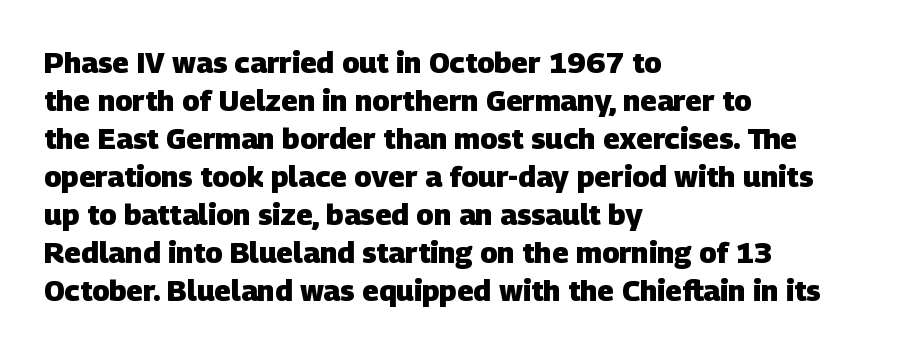
{"serif": "no", "bold": "yes", "weight": "heavy", "width": "normal", "stroke_contrast": "low", "x_height": "large", "monospaced": "no", "underline": "no", "align": "left", "line_spacing": "normal", "line_spacing_ratio": 1.31, "letter_spacing": "normal", "letter_spacing_em": 0.0, "glyph_px": 29}
